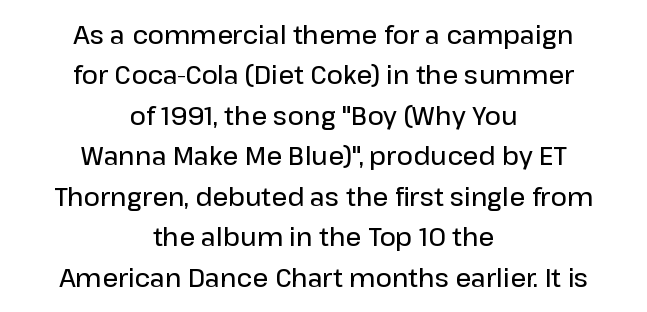
Q: Is the text bold? A: Semi-bold.
Q: Is the text italic (slanted)? A: No, it is upright.
Q: Is the text underlined? A: No.
Q: How is the paragraph aligned? A: Centered.
Q: Is the spacing between letters normal or unusually wide? A: Normal.
Q: Is the spacing between lines tight, normal or loose? A: Normal.
